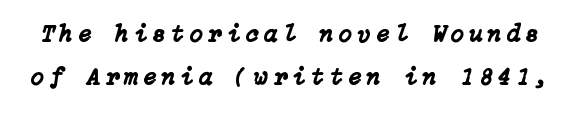
Q: Is the text italic (slanted)? A: Yes, it leans right by about 15 degrees.
Q: Is the text underlined? A: No.
Q: Is the spacing between letters normal or unusually wide? A: Unusually wide.
